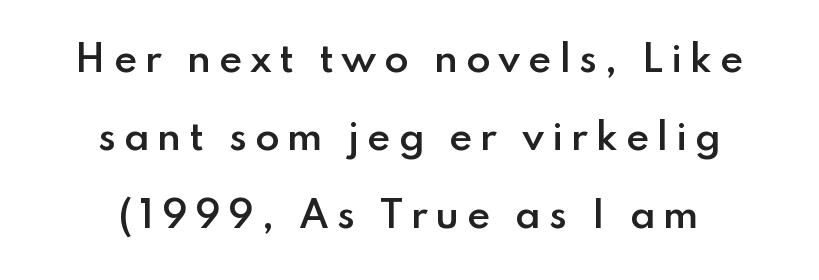
Compared with a flush-left layout, this one balances lines on the center instead. The space directly below the letters is spotless. These lines are rendered in a variable-pitch font. Students, observe: this is what heavily led, spacious text looks like. Caption: expanded tracking, letters set apart. The font family rendered here belongs to the sans-serif group.
